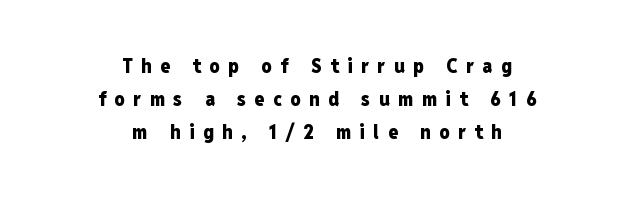
Q: Is the text bold? A: Yes.
Q: Is the text italic (slanted)? A: No, it is upright.
Q: Is the text underlined? A: No.
Q: How is the paragraph aligned? A: Centered.
Q: Is the spacing between letters normal or unusually wide? A: Unusually wide.
Q: Is the spacing between lines tight, normal or loose? A: Normal.
